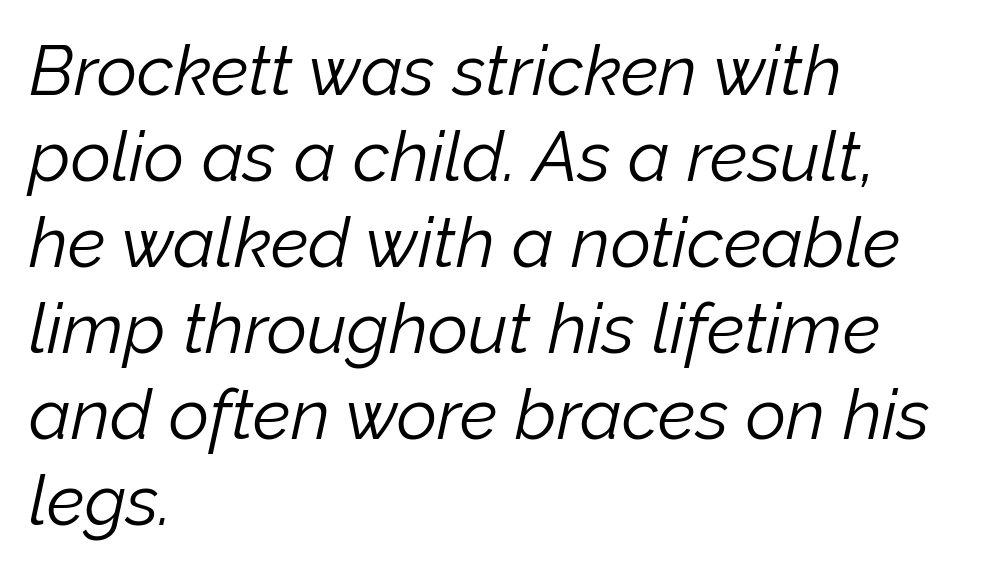
The image shows 70 px light type, italic (leaning right); set left-aligned, line spacing 1.23x, normal letter spacing, not underlined; low stroke contrast and a medium x-height.
